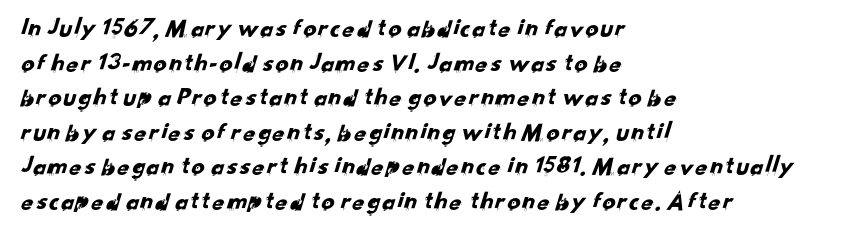
{"underline": "no", "align": "left", "line_spacing": "normal", "line_spacing_ratio": 1.33, "letter_spacing": "normal", "letter_spacing_em": 0.0, "glyph_px": 26}
